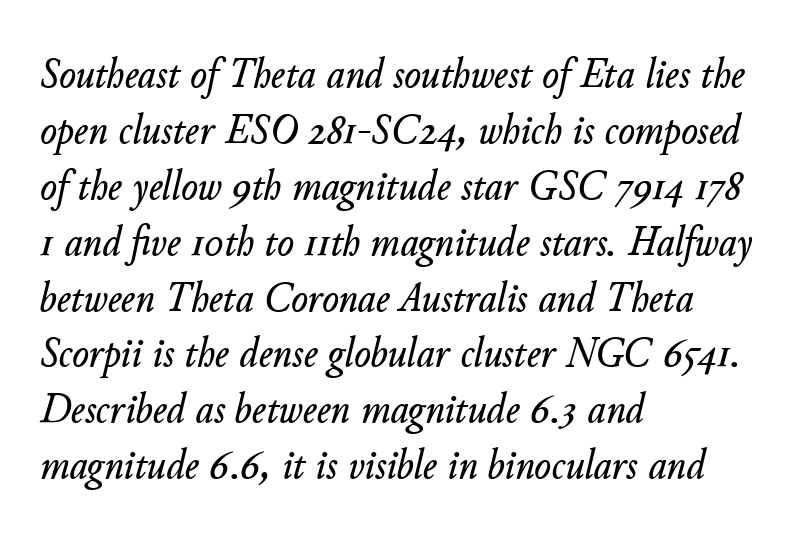
Q: Is the text italic (slanted)? A: Yes, it leans right by about 11 degrees.
Q: Is the text underlined? A: No.
Q: How is the paragraph aligned? A: Left-aligned.
Q: Is the spacing between letters normal or unusually wide? A: Normal.
Q: Is the spacing between lines tight, normal or loose? A: Normal.
Q: Width (condensed, normal, or wide)? A: Normal.
Q: Stroke contrast? A: Low.
Q: x-height? A: Small.
Q: Monospaced? A: No.
